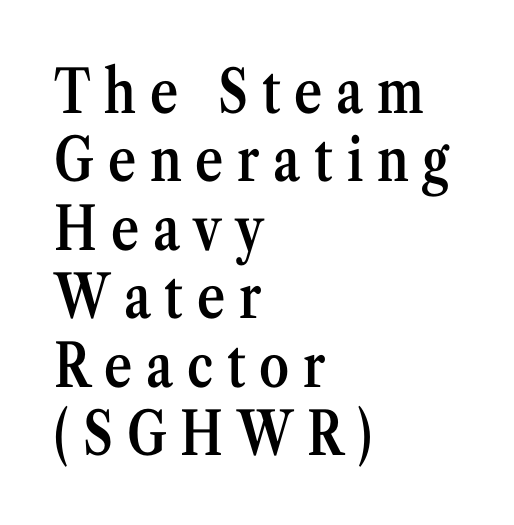
{"serif": "yes", "italic": "no", "bold": "semi", "weight": "semibold", "width": "condensed", "stroke_contrast": "medium", "x_height": "medium", "monospaced": "no", "underline": "no", "align": "left", "line_spacing": "tight", "line_spacing_ratio": 1.14, "letter_spacing": "wide", "letter_spacing_em": 0.23, "glyph_px": 60}
